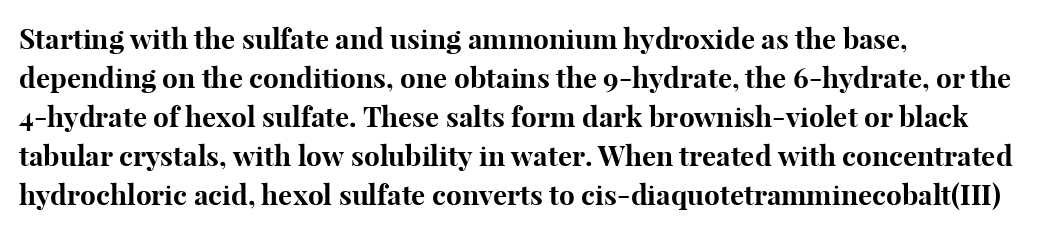
Q: Is the text bold? A: Yes.
Q: Is the text italic (slanted)? A: No, it is upright.
Q: Is the typeface a serif or a sans-serif typeface? A: Serif.
Q: Is the text underlined? A: No.
Q: How is the paragraph aligned? A: Left-aligned.
Q: Is the spacing between letters normal or unusually wide? A: Normal.
Q: Is the spacing between lines tight, normal or loose? A: Normal.
Q: Width (condensed, normal, or wide)? A: Normal.
Q: Stroke contrast? A: High.
Q: x-height? A: Medium.
Q: Monospaced? A: No.
